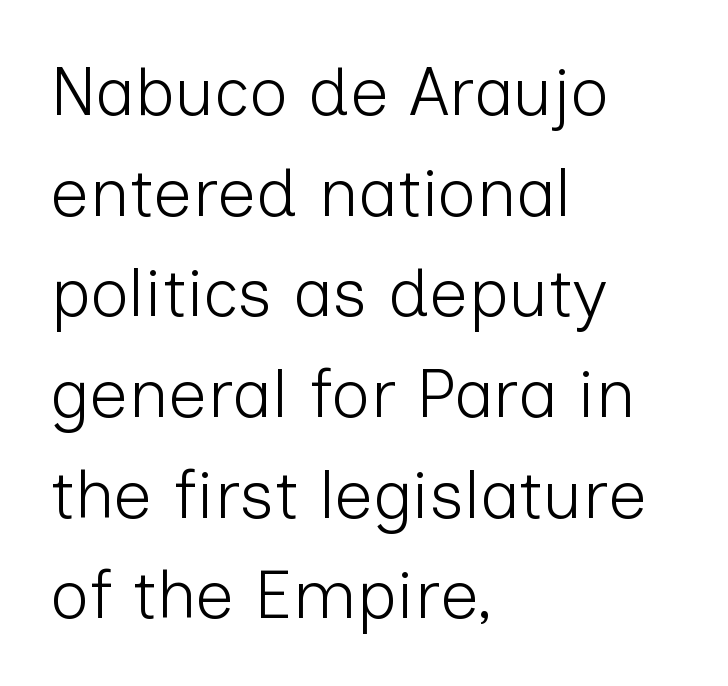
{"serif": "no", "italic": "no", "bold": "no", "weight": "light", "width": "normal", "stroke_contrast": "low", "x_height": "medium", "monospaced": "no", "underline": "no", "align": "left", "line_spacing": "normal", "line_spacing_ratio": 1.48, "letter_spacing": "normal", "letter_spacing_em": 0.0, "glyph_px": 68}
